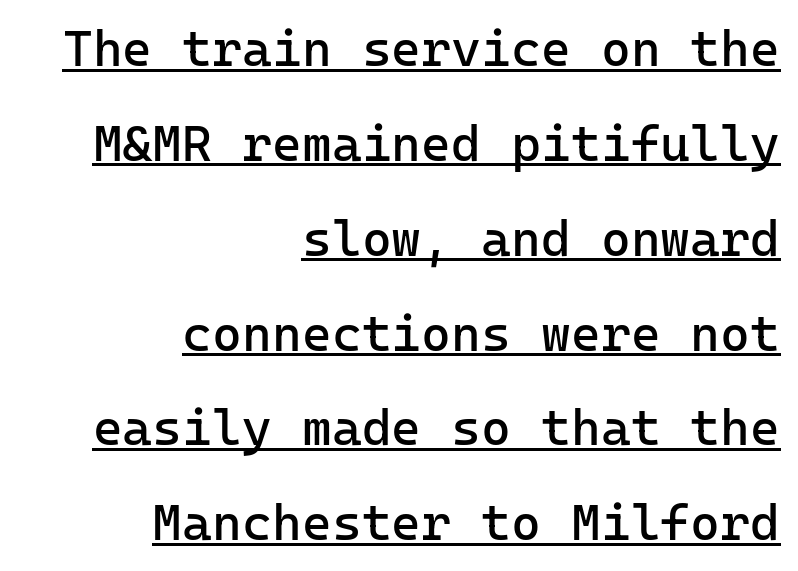
Q: Is the text bold? A: No.
Q: Is the text italic (slanted)? A: No, it is upright.
Q: Is the typeface a serif or a sans-serif typeface? A: Sans-serif.
Q: Is the text underlined? A: Yes.
Q: How is the paragraph aligned? A: Right-aligned.
Q: Is the spacing between letters normal or unusually wide? A: Normal.
Q: Width (condensed, normal, or wide)? A: Normal.
Q: Stroke contrast? A: Low.
Q: x-height? A: Medium.
Q: Monospaced? A: Yes.
